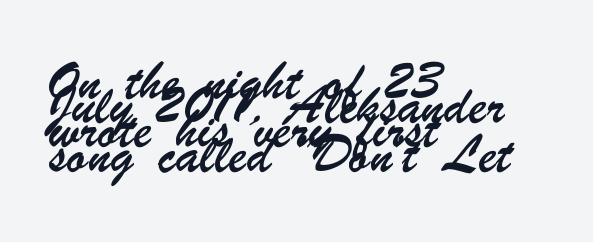
Q: Is the text underlined? A: No.
Q: How is the paragraph aligned? A: Left-aligned.
Q: Is the spacing between letters normal or unusually wide? A: Normal.
Q: Is the spacing between lines tight, normal or loose? A: Tight.
